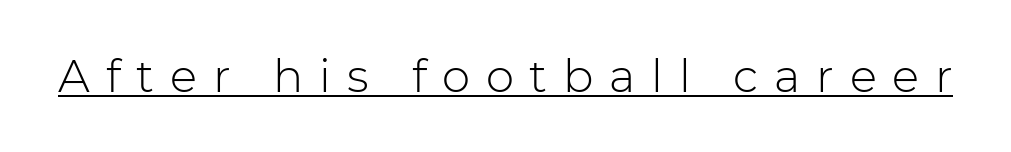
Q: Is the text bold? A: No.
Q: Is the text italic (slanted)? A: No, it is upright.
Q: Is the typeface a serif or a sans-serif typeface? A: Sans-serif.
Q: Is the text underlined? A: Yes.
Q: Is the spacing between letters normal or unusually wide? A: Unusually wide.
Q: Width (condensed, normal, or wide)? A: Normal.
Q: Stroke contrast? A: Low.
Q: x-height? A: Medium.
Q: Monospaced? A: No.
